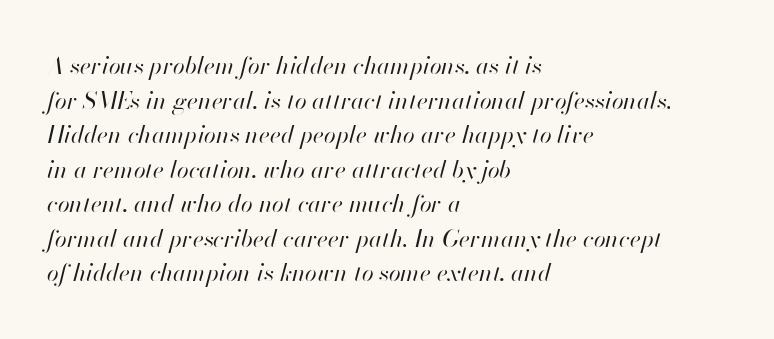
Q: Is the text bold? A: No.
Q: Is the text italic (slanted)? A: Yes, it leans right by about 13 degrees.
Q: Is the text underlined? A: No.
Q: How is the paragraph aligned? A: Left-aligned.
Q: Is the spacing between letters normal or unusually wide? A: Normal.
Q: Is the spacing between lines tight, normal or loose? A: Normal.
